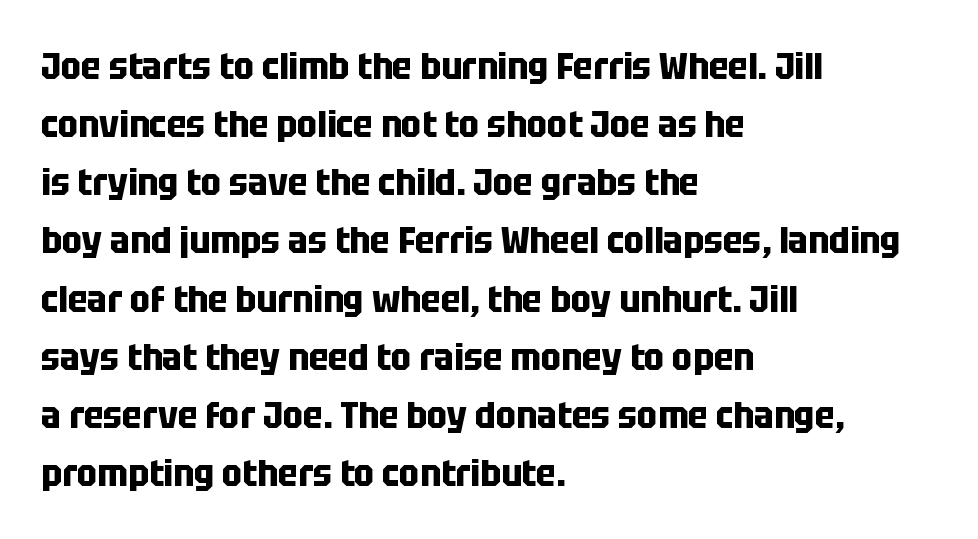
{"serif": "no", "italic": "no", "bold": "yes", "weight": "bold", "width": "condensed", "stroke_contrast": "low", "x_height": "large", "monospaced": "no", "underline": "no", "align": "left", "line_spacing": "normal", "line_spacing_ratio": 1.53, "letter_spacing": "normal", "letter_spacing_em": 0.0, "glyph_px": 38}
